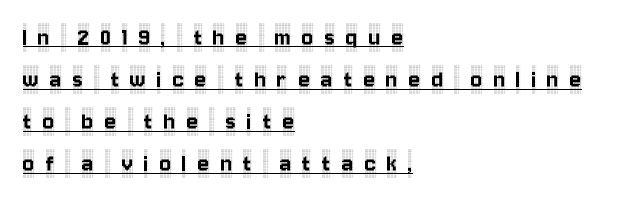
The vertical gap from one line to the next is medium. The type sits square on the baseline with zero lean. Has an underline been added? It has. Teacher's note: observe the even left margin — that is flush-left alignment. Display-style spreading of the glyphs; the letterfit is very open.
